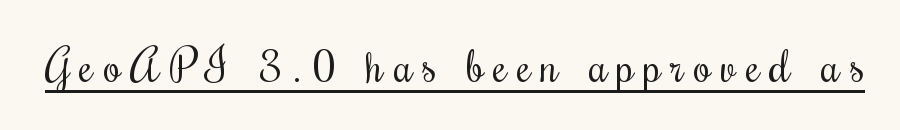
The image shows 44 px regular-weight, condensed serif type; set unusually wide letter spacing (+0.23 em), underlined; medium stroke contrast and a small x-height.
